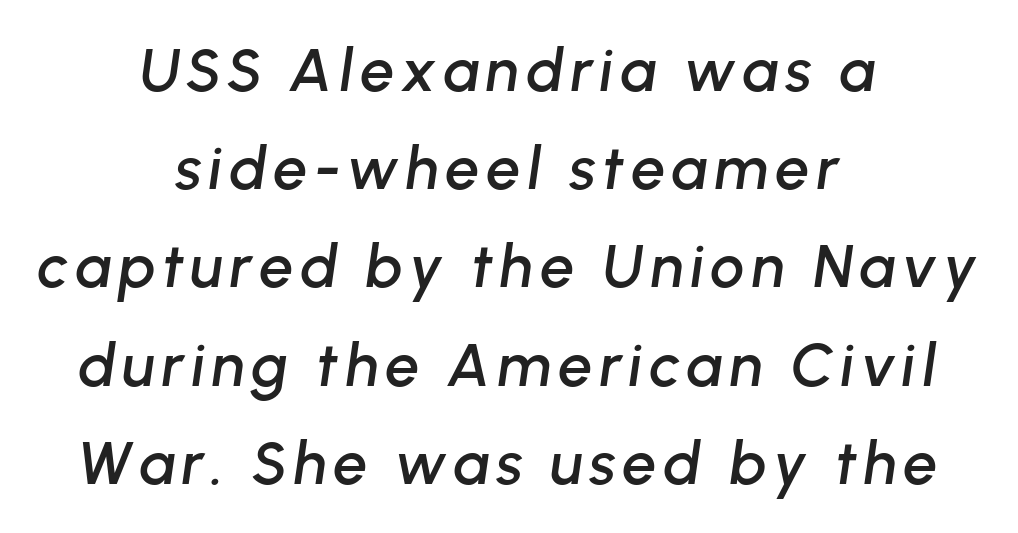
Normally led — the rows are evenly, conventionally spaced. These lines are rendered in a variable-pitch font. Reading down the block, each line starts at a different indent, mirrored at its end. Check the space under the baseline: it is left empty. Notice how the stems are inclined rather than vertical — that's the hallmark of italics.
